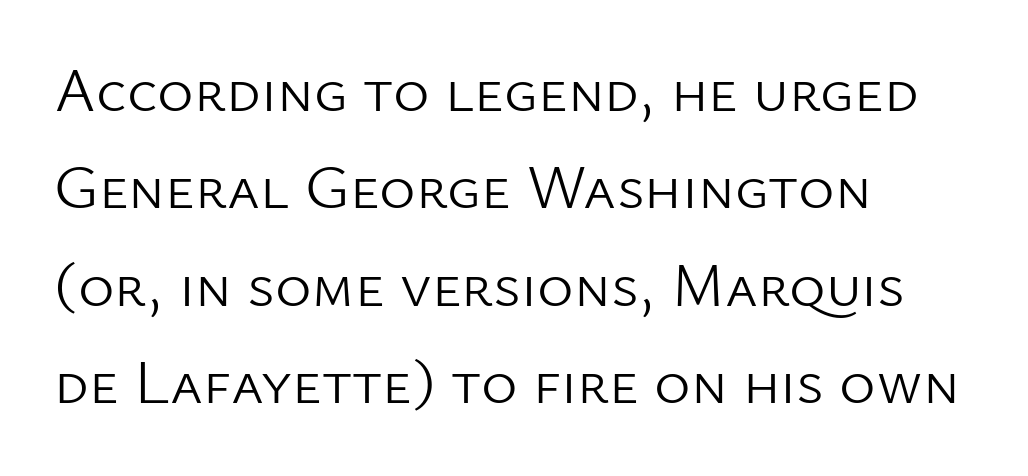
Note the varied advance widths — an 'i' is clearly narrower than an 'm'. Horizontally, the lines are justified to the leading edge only. No feet cap the strokes, marking this as sans-serif type. Heft: none added — not bold.
